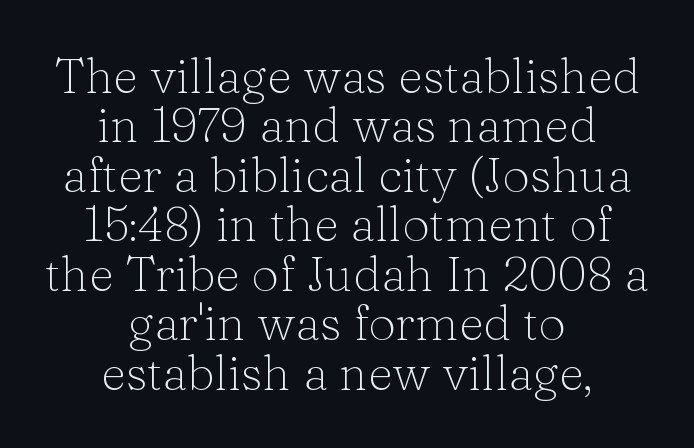
{"serif": "yes", "italic": "no", "bold": "no", "weight": "light", "width": "normal", "stroke_contrast": "low", "x_height": "medium", "monospaced": "no", "underline": "no", "align": "center", "line_spacing": "tight", "line_spacing_ratio": 1.01, "letter_spacing": "normal", "letter_spacing_em": 0.0, "glyph_px": 49}
